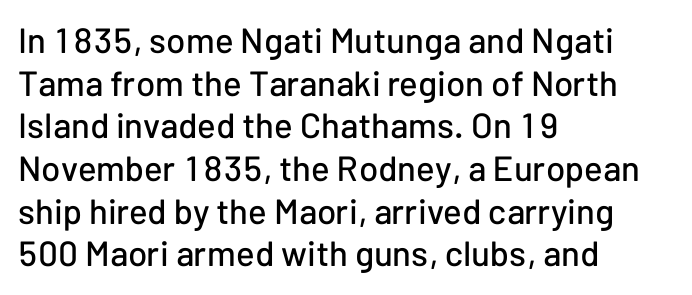
Q: Is the text italic (slanted)? A: No, it is upright.
Q: Is the typeface a serif or a sans-serif typeface? A: Sans-serif.
Q: Is the text underlined? A: No.
Q: How is the paragraph aligned? A: Left-aligned.
Q: Is the spacing between letters normal or unusually wide? A: Normal.
Q: Width (condensed, normal, or wide)? A: Normal.
Q: Stroke contrast? A: Low.
Q: x-height? A: Medium.
Q: Monospaced? A: No.
